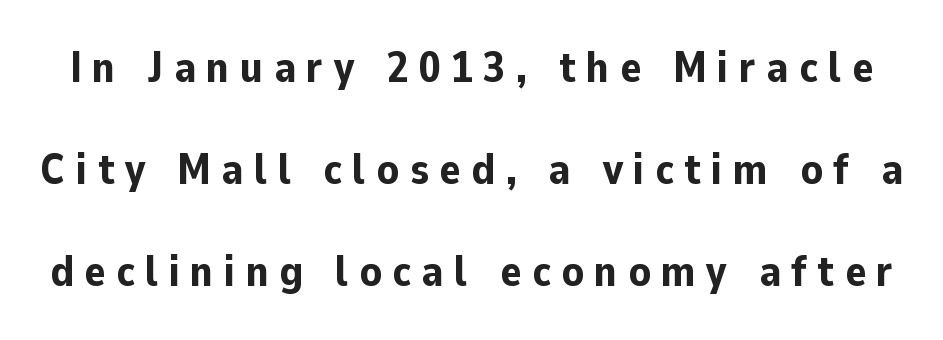
Rule under the text: the space is simply empty. The tracking reads as deliberately expanded to a designer's eye. These lines are rendered in a variable-pitch font. Grotesque or geometric, the face here clearly has no serifs. Students, this is bold: see how much ink each stroke carries. Summary of vertical rhythm: relaxed, with wide interline spacing.
